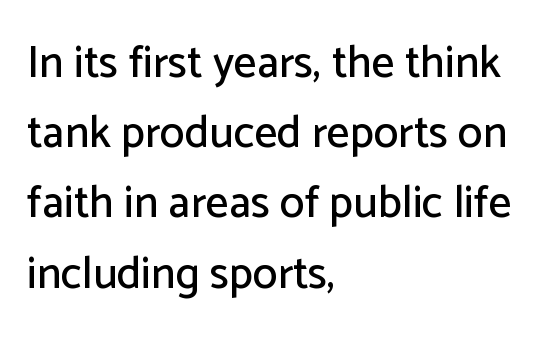
The foot of each line stays bare and open. Alignment: flush left. I'd call this a sans setting — the letters go barefoot. Here the designer chose a conventional face with non-uniform glyph widths.
